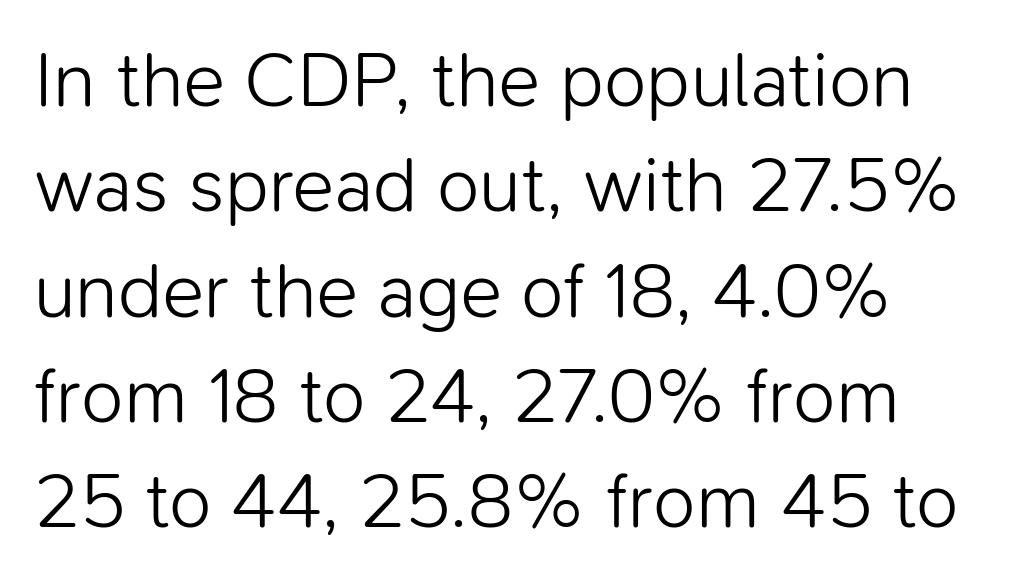
The lettering holds an erect, upright posture throughout. Rows of type keep a routine distance in the vertical direction. Beneath every word, the page is bare. No chunkiness to these letters — they're not bold. Each word holds together tightly as a unit, with standard inter-letter gaps. What kind of face is this? One without serifs — a sans.
